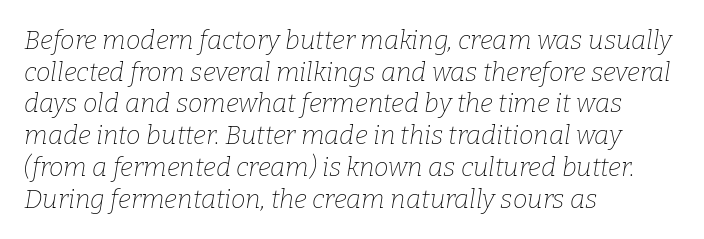
Honestly, there is no underline to notice here at all. Counters stay open thanks to moderate or lighter strokes. Compared with typical body copy, the letter spacing here is the same. Typeset ragged right — the left edge is the straight one. In terms of posture, this sample is oblique.
